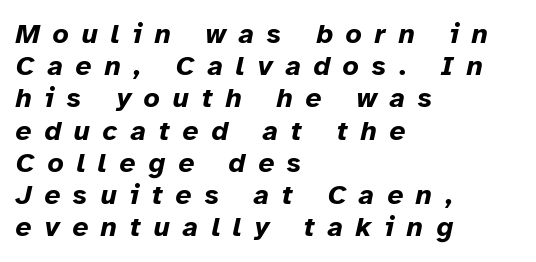
{"italic": "yes", "lean": "right", "slant_degrees": 12, "bold": "yes", "weight": "bold", "width": "normal", "stroke_contrast": "low", "x_height": "medium", "monospaced": "no", "underline": "no", "align": "left", "line_spacing": "tight", "line_spacing_ratio": 1.15, "letter_spacing": "wide", "letter_spacing_em": 0.46, "glyph_px": 28}
